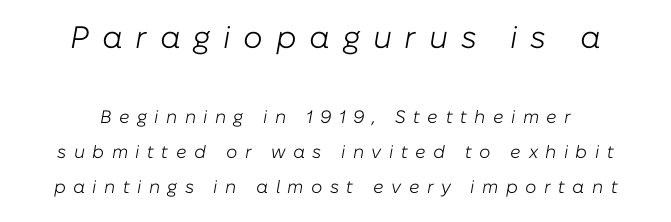
Q: Is the text bold? A: No.
Q: Is the text italic (slanted)? A: Yes, it leans right by about 10 degrees.
Q: Is the text underlined? A: No.
Q: Is the spacing between letters normal or unusually wide? A: Unusually wide.
Q: Is the spacing between lines tight, normal or loose? A: Loose.
Q: Which block of text is set in a larger size, the first (top) or the second (bottom)? A: The first (top) one.
Q: Width (condensed, normal, or wide)? A: Normal.
Q: Stroke contrast? A: Low.
Q: x-height? A: Medium.
Q: Monospaced? A: No.
